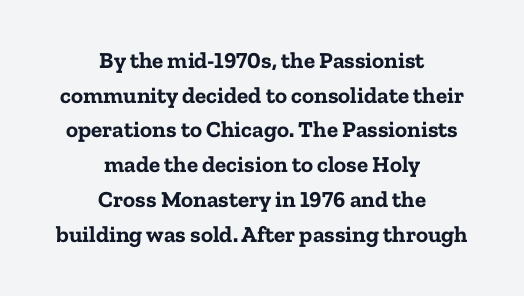
The image shows 23 px bold type, upright; set centered, normal line spacing (1.51x), normal letter spacing, not underlined.
